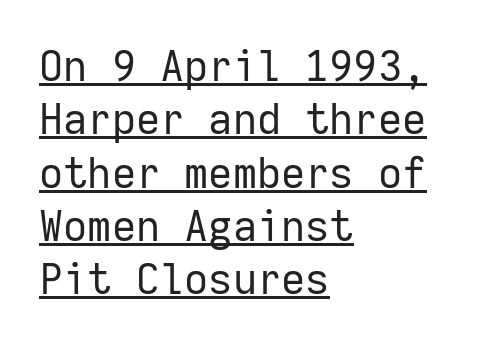
Each stroke keeps to a modest, everyday thickness or less. Students, note that the glyphs here touch the page at normal intervals. These lines sit exactly where default settings would place them. Spacing verdict: monospaced, one width for all characters.
